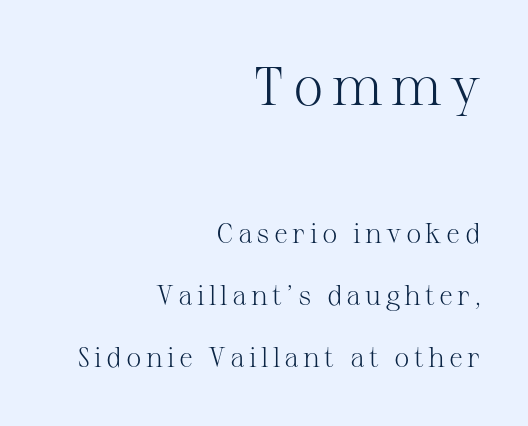
The image shows 55 px light serif type, upright; set right-aligned, loose line spacing (2.22x), not underlined; the first (top) block is 1.96x larger; medium stroke contrast and a medium x-height.
